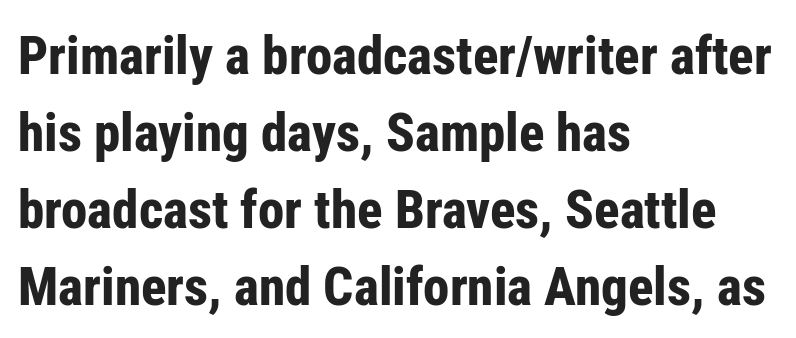
The paragraph shown leans on its left margin. The rendering uses a bold face; every stroke is thick and dark. Here the glyphs are tracked normally, forming tight word shapes. The rendering uses natural spacing where letterforms have individual widths.
